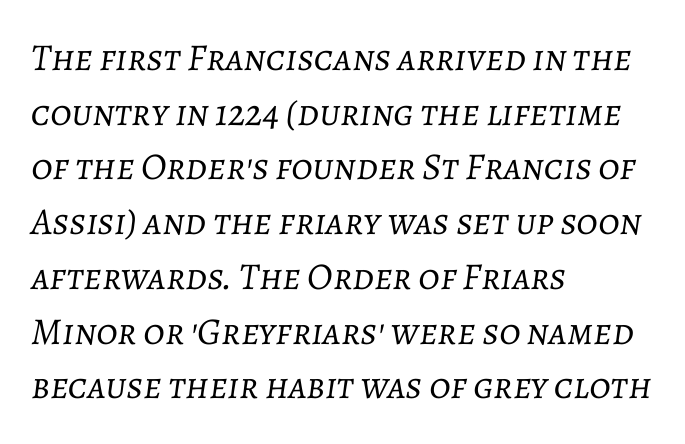
Q: Is the text bold? A: No.
Q: Is the text italic (slanted)? A: Yes, it leans right by about 7 degrees.
Q: Is the text underlined? A: No.
Q: How is the paragraph aligned? A: Left-aligned.
Q: Is the spacing between letters normal or unusually wide? A: Normal.
Q: Is the spacing between lines tight, normal or loose? A: Normal.
Q: Width (condensed, normal, or wide)? A: Normal.
Q: Stroke contrast? A: Low.
Q: x-height? A: Medium.
Q: Monospaced? A: No.
